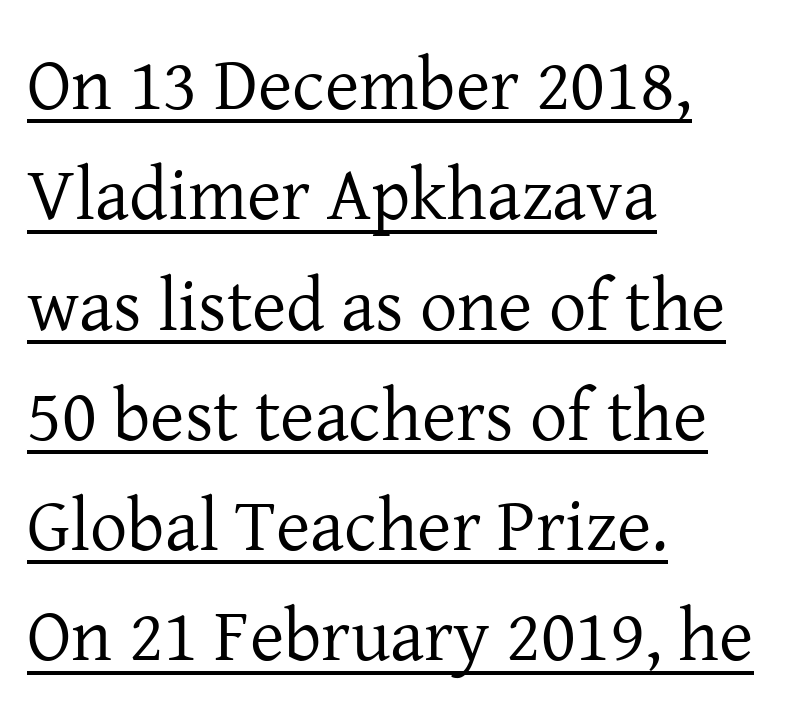
The image shows 74 px regular-weight serif type, upright; set left-aligned, normal line spacing (1.49x), normal letter spacing, underlined; low stroke contrast and a medium x-height.
